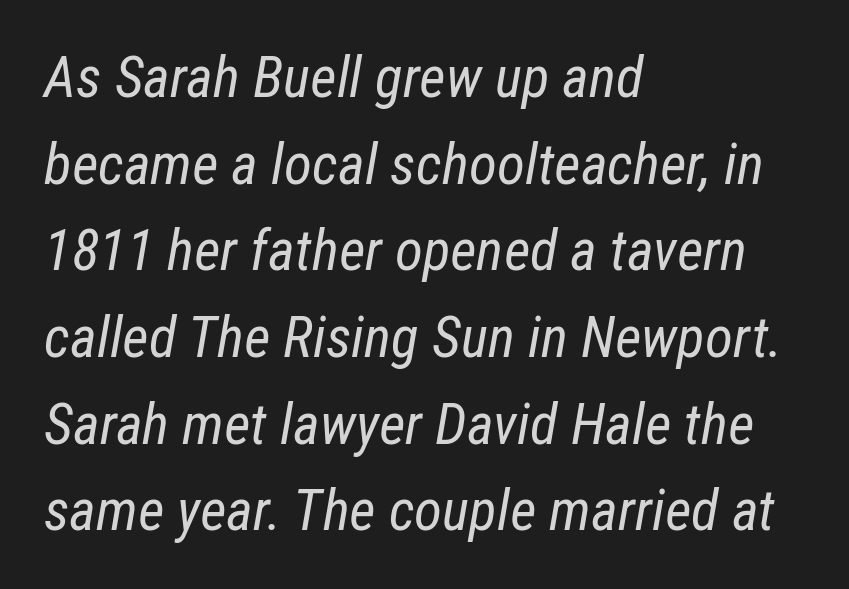
These lines are rendered in a variable-pitch font. The passage shown is not bold in any degree. The text carries the slant typical of an italic or oblique font. In terms of letterspacing, this is plain default setting.
